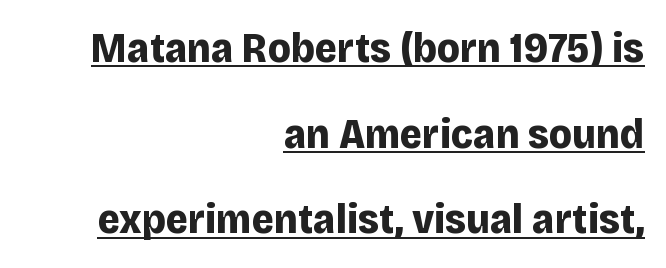
{"serif": "no", "italic": "no", "bold": "yes", "weight": "bold", "width": "normal", "stroke_contrast": "low", "x_height": "large", "monospaced": "no", "underline": "yes", "align": "right", "line_spacing": "loose", "line_spacing_ratio": 1.99, "letter_spacing": "normal", "letter_spacing_em": 0.0, "glyph_px": 43}
